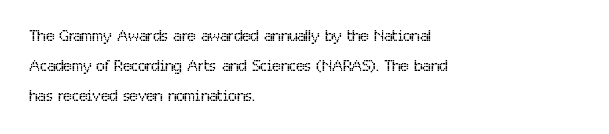
{"italic": "no", "bold": "no", "underline": "no", "align": "left", "line_spacing": "normal", "line_spacing_ratio": 1.36, "letter_spacing": "normal", "letter_spacing_em": 0.0, "glyph_px": 22}
